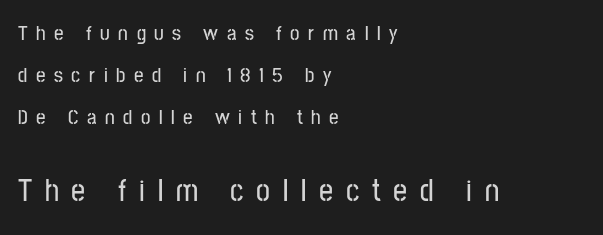
{"serif": "no", "italic": "no", "width": "condensed", "stroke_contrast": "low", "x_height": "medium", "monospaced": "no", "underline": "no", "align": "left", "line_spacing": "loose", "line_spacing_ratio": 2.01, "letter_spacing": "wide", "letter_spacing_em": 0.41, "larger_block": "second", "size_ratio": 1.48, "glyph_px": 31}
